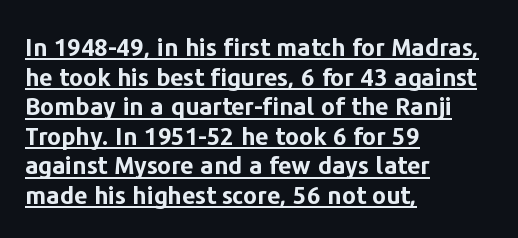
Q: Is the text bold? A: Yes.
Q: Is the text italic (slanted)? A: No, it is upright.
Q: Is the text underlined? A: Yes.
Q: How is the paragraph aligned? A: Left-aligned.
Q: Is the spacing between letters normal or unusually wide? A: Normal.
